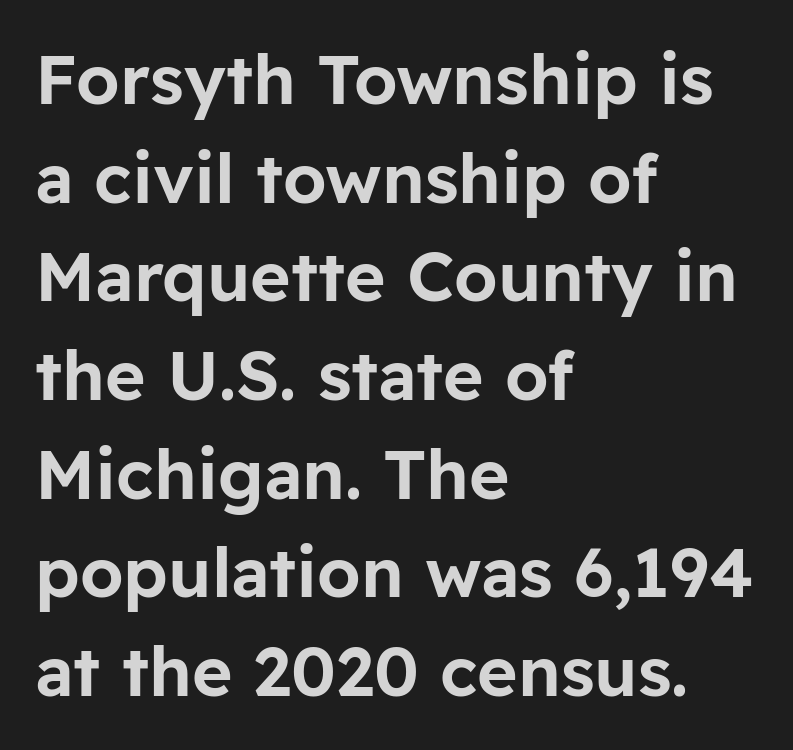
{"serif": "no", "italic": "no", "width": "normal", "stroke_contrast": "low", "x_height": "medium", "monospaced": "no", "underline": "no", "align": "left", "line_spacing": "normal", "line_spacing_ratio": 1.43, "letter_spacing": "normal", "letter_spacing_em": 0.0, "glyph_px": 69}
